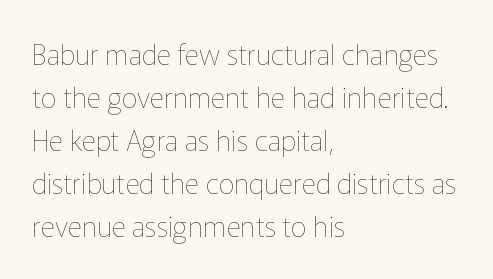
Q: Is the text bold? A: No.
Q: Is the text italic (slanted)? A: No, it is upright.
Q: Is the text underlined? A: No.
Q: How is the paragraph aligned? A: Left-aligned.
Q: Is the spacing between letters normal or unusually wide? A: Normal.
Q: Is the spacing between lines tight, normal or loose? A: Normal.
Q: Width (condensed, normal, or wide)? A: Normal.
Q: Stroke contrast? A: Low.
Q: x-height? A: Medium.
Q: Monospaced? A: No.
